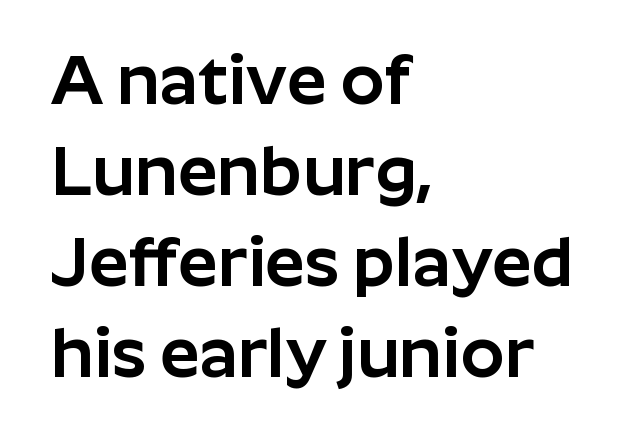
Q: Is the text italic (slanted)? A: No, it is upright.
Q: Is the typeface a serif or a sans-serif typeface? A: Sans-serif.
Q: Is the text underlined? A: No.
Q: How is the paragraph aligned? A: Left-aligned.
Q: Is the spacing between letters normal or unusually wide? A: Normal.
Q: Is the spacing between lines tight, normal or loose? A: Normal.
Q: Width (condensed, normal, or wide)? A: Normal.
Q: Stroke contrast? A: Low.
Q: x-height? A: Medium.
Q: Monospaced? A: No.
